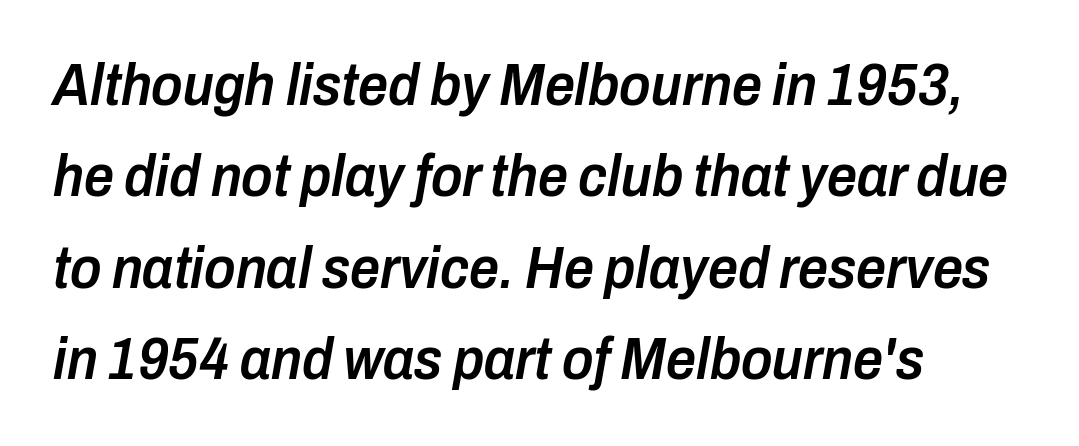
The image shows 59 px semibold, condensed type, italic (leaning right); set left-aligned, normal line spacing (1.55x), normal letter spacing, not underlined; low stroke contrast and a medium x-height.
